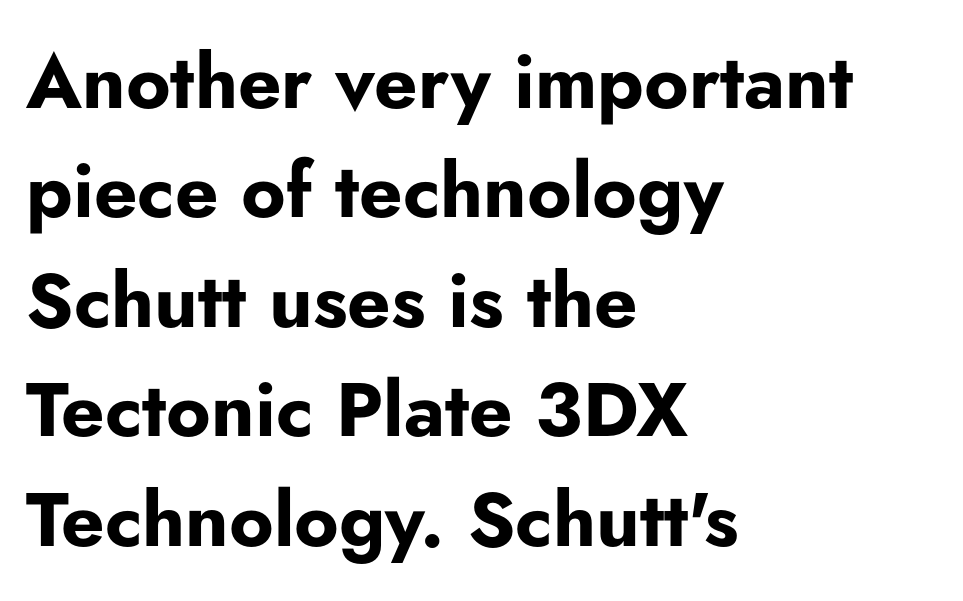
{"serif": "no", "italic": "no", "bold": "yes", "weight": "bold", "width": "normal", "stroke_contrast": "low", "x_height": "small", "monospaced": "no", "underline": "no", "align": "left", "line_spacing": "normal", "line_spacing_ratio": 1.44, "letter_spacing": "normal", "letter_spacing_em": 0.0, "glyph_px": 76}
